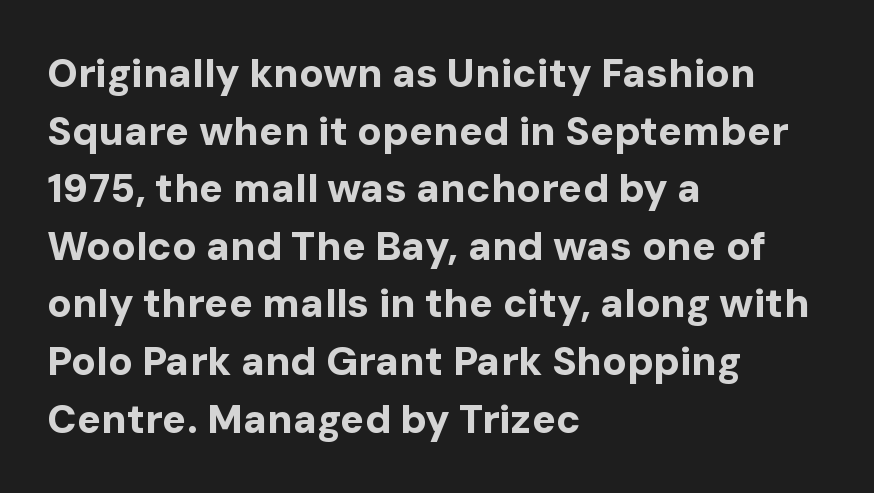
Q: Is the text bold? A: Yes.
Q: Is the text italic (slanted)? A: No, it is upright.
Q: Is the typeface a serif or a sans-serif typeface? A: Sans-serif.
Q: Is the text underlined? A: No.
Q: How is the paragraph aligned? A: Left-aligned.
Q: Is the spacing between letters normal or unusually wide? A: Normal.
Q: Is the spacing between lines tight, normal or loose? A: Normal.
Q: Width (condensed, normal, or wide)? A: Normal.
Q: Stroke contrast? A: Low.
Q: x-height? A: Medium.
Q: Monospaced? A: No.
